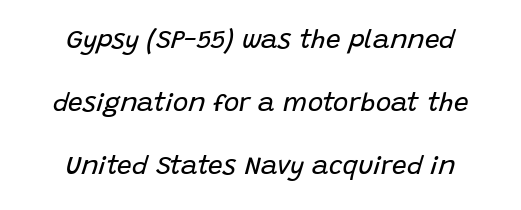
Compared with typical body copy, the letter spacing here is the same. This sample is center-justified, so both line endings float freely. Line spacing here is loose. No letter is thick-stroked: the sample isn't bold. The rendering applies a slant to the glyphs.
